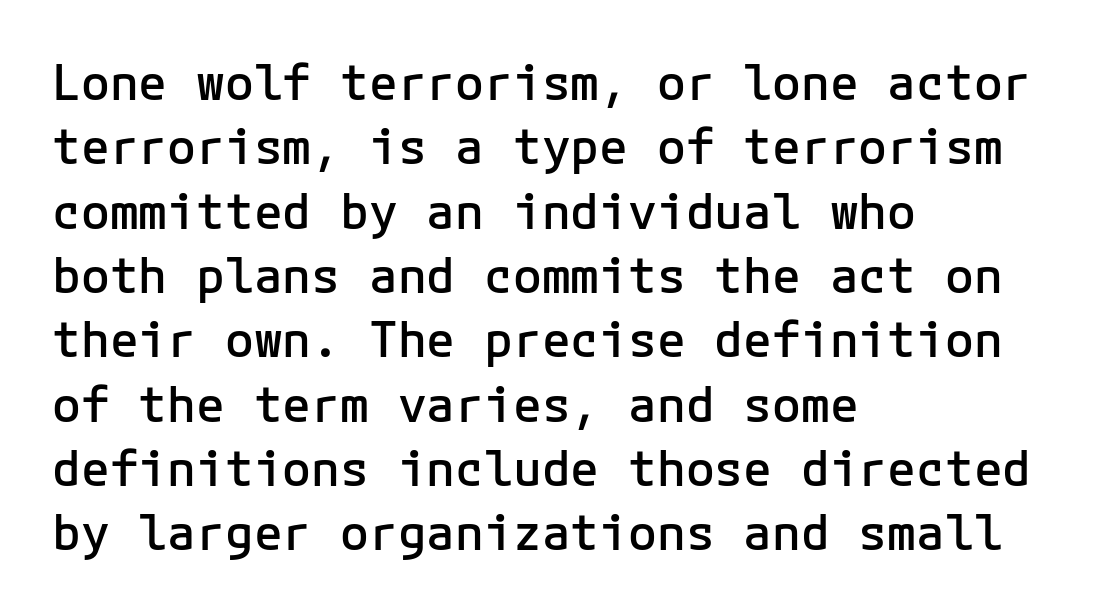
Q: Is the text bold? A: Semi-bold.
Q: Is the text italic (slanted)? A: No, it is upright.
Q: Is the typeface a serif or a sans-serif typeface? A: Sans-serif.
Q: Is the text underlined? A: No.
Q: How is the paragraph aligned? A: Left-aligned.
Q: Is the spacing between letters normal or unusually wide? A: Normal.
Q: Is the spacing between lines tight, normal or loose? A: Normal.
Q: Width (condensed, normal, or wide)? A: Normal.
Q: Stroke contrast? A: Low.
Q: x-height? A: Medium.
